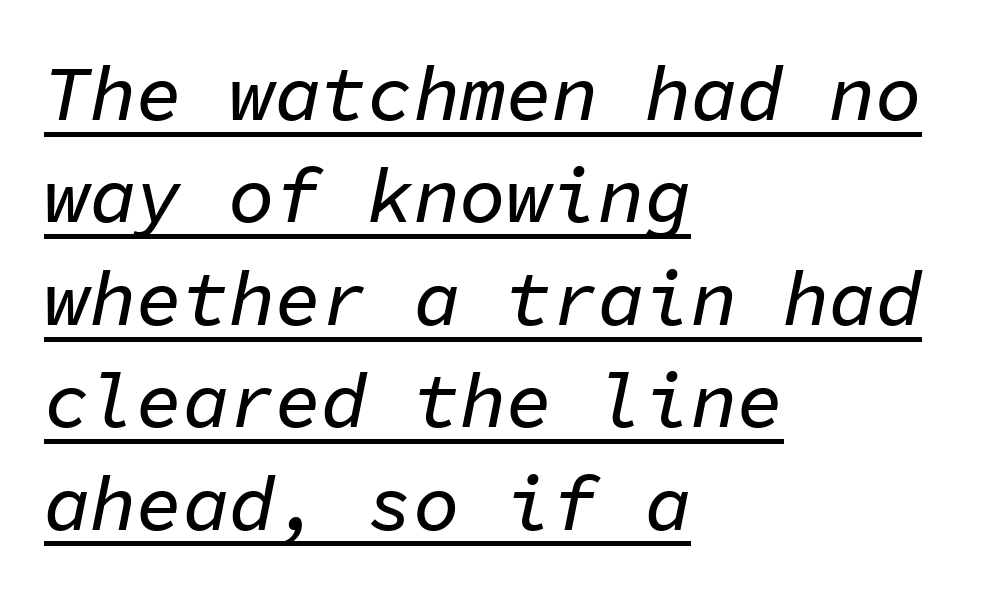
Reading down the column, the eye jumps a familiar distance to each next line. The line texture is even and compact thanks to regular tracking. Descenders here cross a horizontal rule under the line. When letters slant like this, we call the style italic. The compositor pushed each line to the left boundary.
